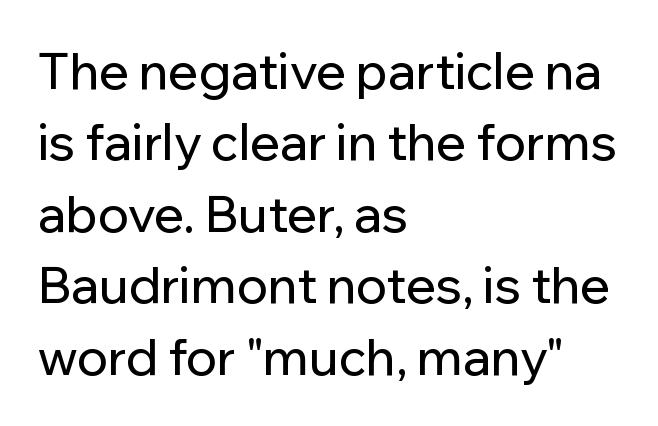
The image shows 50 px sans-serif type, upright; set left-aligned, normal line spacing (1.43x), normal letter spacing, not underlined; low stroke contrast and a medium x-height.
